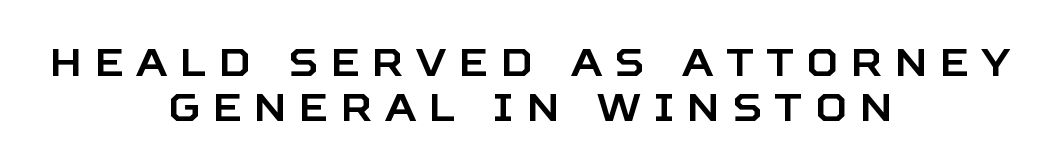
Q: Is the text italic (slanted)? A: No, it is upright.
Q: Is the typeface a serif or a sans-serif typeface? A: Sans-serif.
Q: Is the text underlined? A: No.
Q: How is the paragraph aligned? A: Centered.
Q: Is the spacing between letters normal or unusually wide? A: Unusually wide.
Q: Is the spacing between lines tight, normal or loose? A: Tight.
Q: Width (condensed, normal, or wide)? A: Normal.
Q: Stroke contrast? A: Low.
Q: x-height? A: Large.
Q: Monospaced? A: No.
